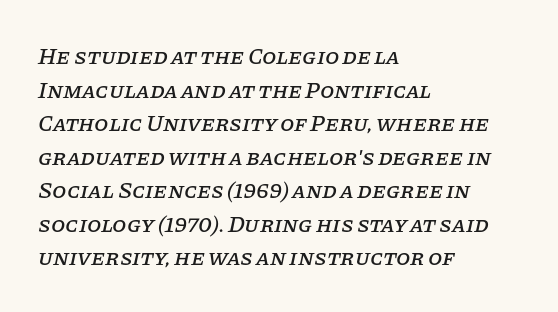
Q: Is the text italic (slanted)? A: Yes, it leans right by about 11 degrees.
Q: Is the text underlined? A: No.
Q: How is the paragraph aligned? A: Left-aligned.
Q: Is the spacing between letters normal or unusually wide? A: Normal.
Q: Is the spacing between lines tight, normal or loose? A: Normal.
